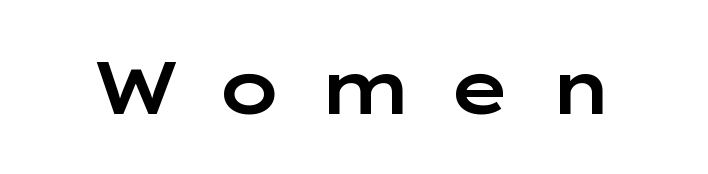
The image shows 73 px wide sans-serif type, upright; set unusually wide letter spacing (+0.47 em), not underlined; low stroke contrast and a medium x-height.
